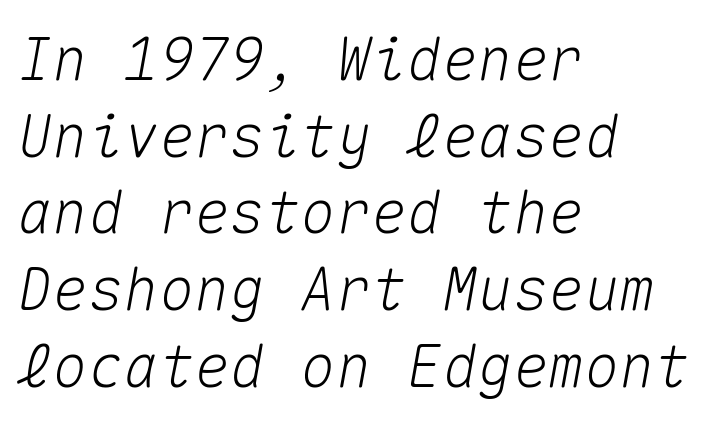
A typesetter would mark this as italic. The rendering uses a moderate line-height, typical for paragraphs. The rag falls on the right side of this text block. You could call the tracking neutral — neither tight nor loose. Looks like terminal output: every glyph gets an equal slot. A clean baseline with only descenders dipping below it.
